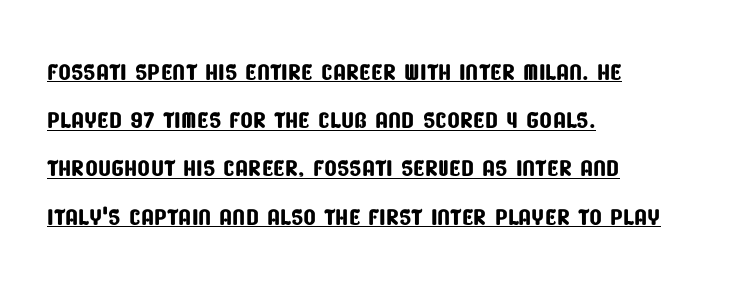
Is this a fixed-width face? No — the glyphs have proportional, varying widths. Descenders here cross a horizontal rule under the line. These lines sit exactly where default settings would place them. Where is the straight margin? On the left.
